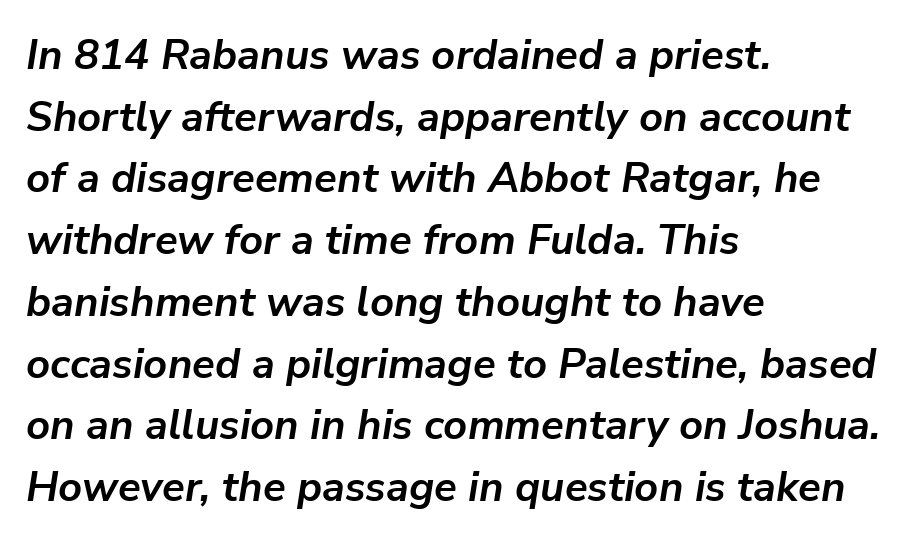
Q: Is the text bold? A: Yes.
Q: Is the text italic (slanted)? A: Yes, it leans right by about 9 degrees.
Q: Is the text underlined? A: No.
Q: How is the paragraph aligned? A: Left-aligned.
Q: Is the spacing between letters normal or unusually wide? A: Normal.
Q: Is the spacing between lines tight, normal or loose? A: Normal.
Q: Width (condensed, normal, or wide)? A: Normal.
Q: Stroke contrast? A: Low.
Q: x-height? A: Medium.
Q: Monospaced? A: No.
